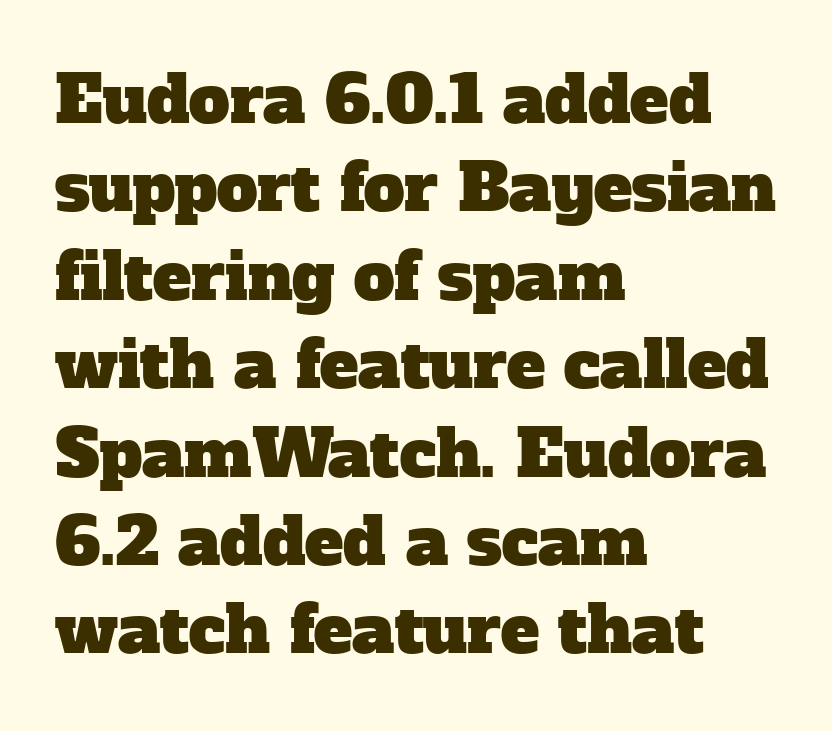
The leading is moderate, giving the passage an even texture. Letter spacing: default. Each line starts at the same left margin while the right side varies. Spacing verdict: proportional, widths tailored to each character. Beneath every word, the page is bare.
